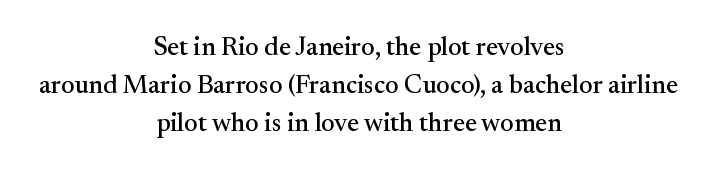
{"italic": "no", "underline": "no", "align": "center", "line_spacing": "normal", "line_spacing_ratio": 1.47, "letter_spacing": "normal", "letter_spacing_em": 0.0, "glyph_px": 26}
